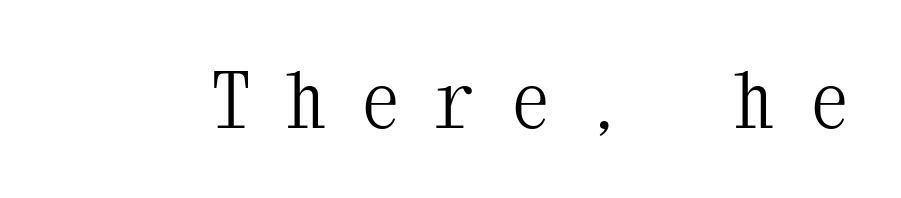
Q: Is the text bold? A: No.
Q: Is the text italic (slanted)? A: No, it is upright.
Q: Is the typeface a serif or a sans-serif typeface? A: Serif.
Q: Is the text underlined? A: No.
Q: Is the spacing between letters normal or unusually wide? A: Unusually wide.
Q: Width (condensed, normal, or wide)? A: Condensed.
Q: Stroke contrast? A: Medium.
Q: x-height? A: Medium.
Q: Monospaced? A: Yes.
